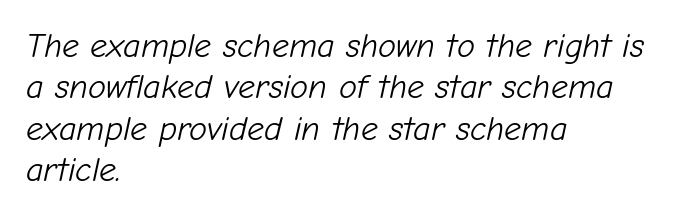
{"italic": "yes", "lean": "right", "slant_degrees": 12, "bold": "no", "weight": "light", "width": "normal", "stroke_contrast": "low", "x_height": "medium", "monospaced": "no", "underline": "no", "align": "left", "line_spacing_ratio": 1.22, "letter_spacing": "normal", "letter_spacing_em": 0.0, "glyph_px": 34}
